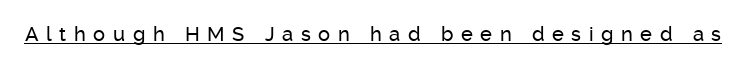
The image shows 20 px text type, upright; set unusually wide letter spacing (+0.38 em), underlined.
